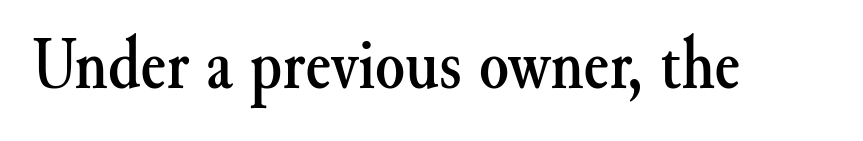
The specimen reads as upright at a glance. The string is rendered with underlining switched off. The rendering keeps characters at their native spacing. You could not count columns in this text — the font is proportionally spaced.
